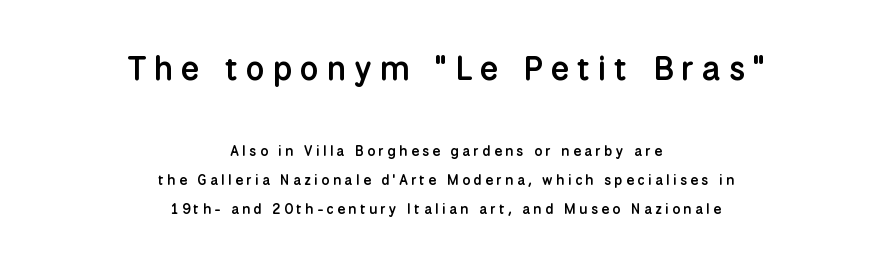
{"serif": "no", "italic": "no", "bold": "semi", "weight": "semibold", "width": "normal", "stroke_contrast": "low", "x_height": "medium", "monospaced": "no", "underline": "no", "align": "center", "line_spacing": "loose", "line_spacing_ratio": 2.08, "letter_spacing": "wide", "letter_spacing_em": 0.24, "larger_block": "first", "size_ratio": 2.36, "glyph_px": 33}
